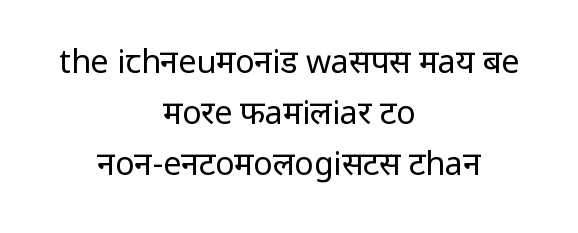
{"serif": "no", "italic": "no", "bold": "no", "weight": "regular", "width": "normal", "stroke_contrast": "low", "x_height": "medium", "monospaced": "no", "underline": "no", "align": "center", "line_spacing": "normal", "line_spacing_ratio": 1.59, "letter_spacing": "normal", "letter_spacing_em": 0.0, "glyph_px": 32}
